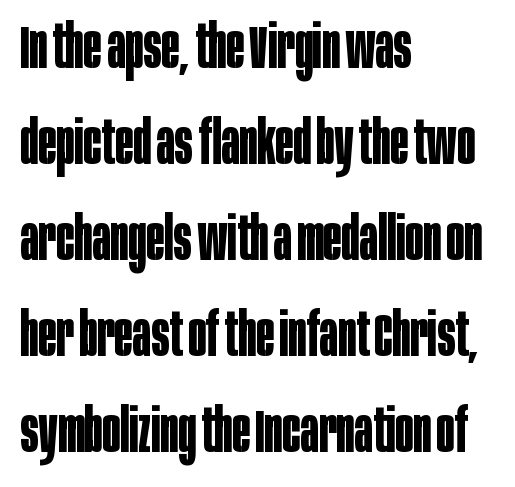
{"serif": "no", "italic": "no", "bold": "yes", "weight": "bold", "width": "condensed", "stroke_contrast": "low", "x_height": "large", "monospaced": "no", "underline": "no", "align": "left", "line_spacing": "normal", "line_spacing_ratio": 1.6, "letter_spacing": "normal", "letter_spacing_em": 0.0, "glyph_px": 60}
